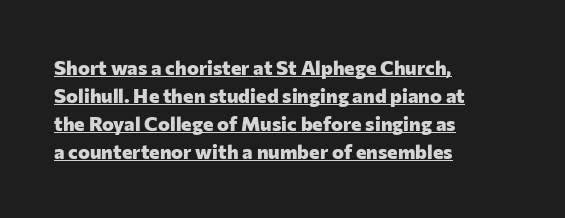
{"italic": "no", "bold": "yes", "underline": "yes", "align": "left", "line_spacing": "normal", "line_spacing_ratio": 1.4, "letter_spacing": "normal", "letter_spacing_em": 0.0, "glyph_px": 20}
